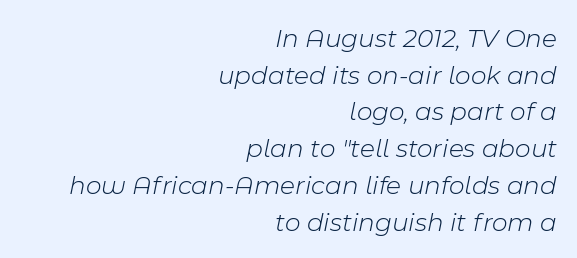
Nobody touched the tracking dial on this one. The characters are drawn with everyday or finer stroke widths. Is there much room between lines? A standard amount, neither cramped nor airy. Bare-footed words on every line. The paragraph shown leans on its right margin. This sample uses an oblique cut, with every glyph tilted off the vertical.
